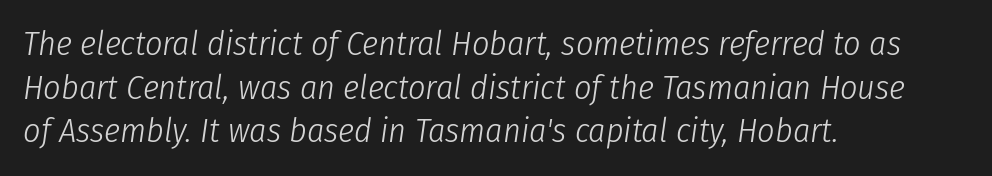
Q: Is the text bold? A: No.
Q: Is the text italic (slanted)? A: Yes, it leans right by about 8 degrees.
Q: Is the text underlined? A: No.
Q: How is the paragraph aligned? A: Left-aligned.
Q: Is the spacing between letters normal or unusually wide? A: Normal.
Q: Is the spacing between lines tight, normal or loose? A: Normal.
Q: Width (condensed, normal, or wide)? A: Condensed.
Q: Stroke contrast? A: Low.
Q: x-height? A: Medium.
Q: Monospaced? A: No.
